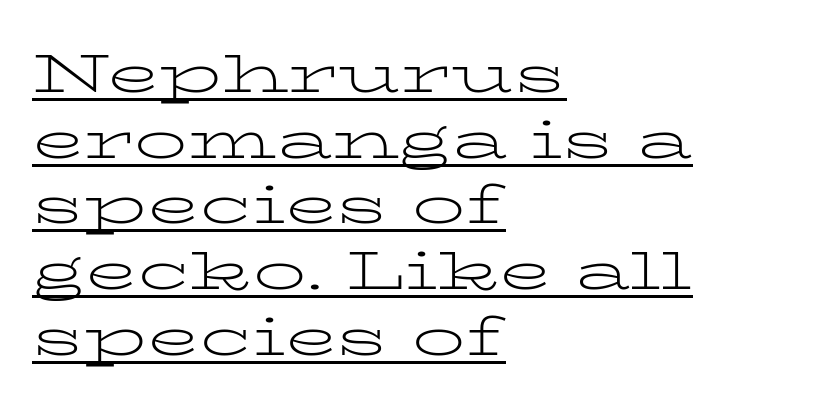
{"serif": "yes", "italic": "no", "bold": "no", "weight": "light", "width": "wide", "stroke_contrast": "low", "x_height": "medium", "monospaced": "no", "underline": "yes", "align": "left", "line_spacing_ratio": 1.24, "letter_spacing": "normal", "letter_spacing_em": 0.0, "glyph_px": 53}
